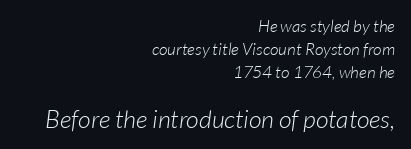
In terms of leading, this rendering sits right in the middle. Rule under the text: the space is simply empty. The strokes are not fattened; the text isn't bold. Short and long lines alike share a common ending point at right. You get the small type first, then a jump to larger type.
